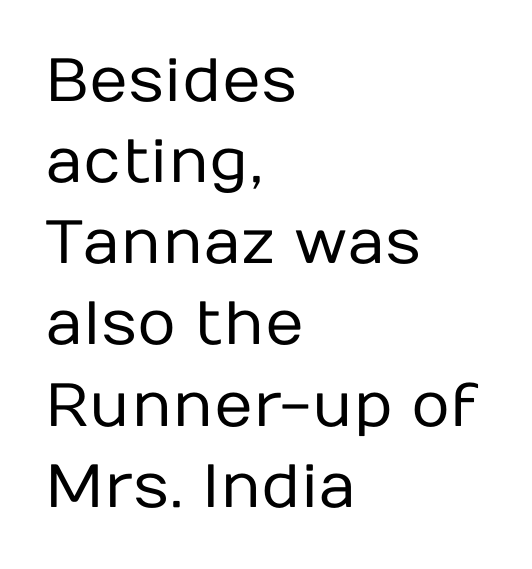
Q: Is the text bold? A: No.
Q: Is the text italic (slanted)? A: No, it is upright.
Q: Is the typeface a serif or a sans-serif typeface? A: Sans-serif.
Q: Is the text underlined? A: No.
Q: How is the paragraph aligned? A: Left-aligned.
Q: Is the spacing between letters normal or unusually wide? A: Normal.
Q: Is the spacing between lines tight, normal or loose? A: Normal.
Q: Width (condensed, normal, or wide)? A: Normal.
Q: Stroke contrast? A: Low.
Q: x-height? A: Medium.
Q: Monospaced? A: No.
